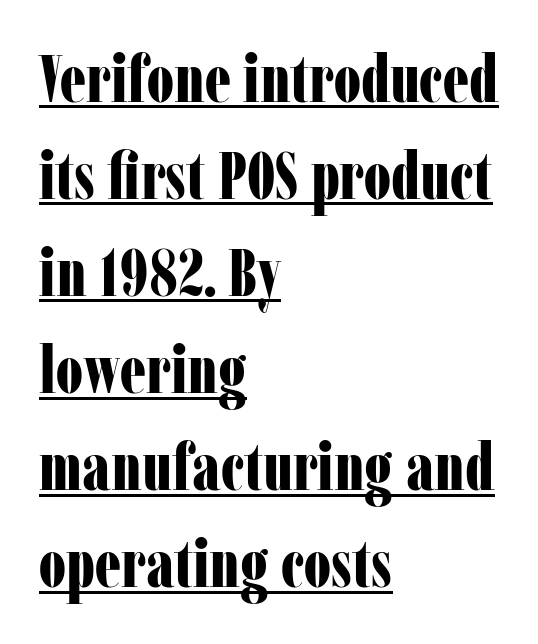
{"serif": "yes", "italic": "no", "bold": "yes", "weight": "bold", "width": "condensed", "stroke_contrast": "low", "x_height": "medium", "monospaced": "no", "underline": "yes", "align": "left", "line_spacing": "normal", "line_spacing_ratio": 1.47, "letter_spacing": "normal", "letter_spacing_em": 0.0, "glyph_px": 66}
